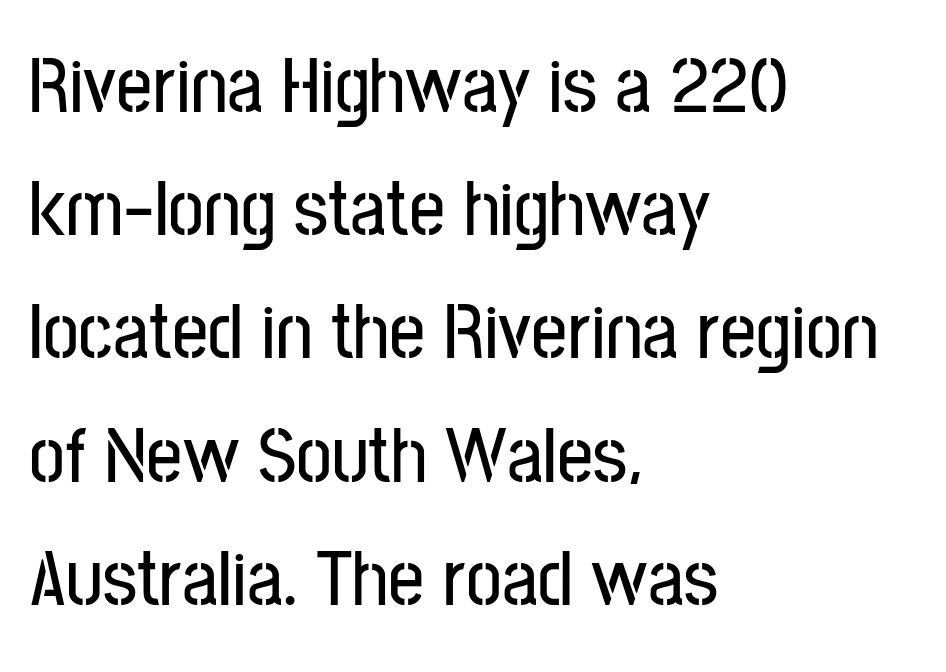
The image shows 80 px condensed sans-serif type, upright; set left-aligned, normal line spacing (1.54x), normal letter spacing, not underlined; low stroke contrast and a medium x-height.
